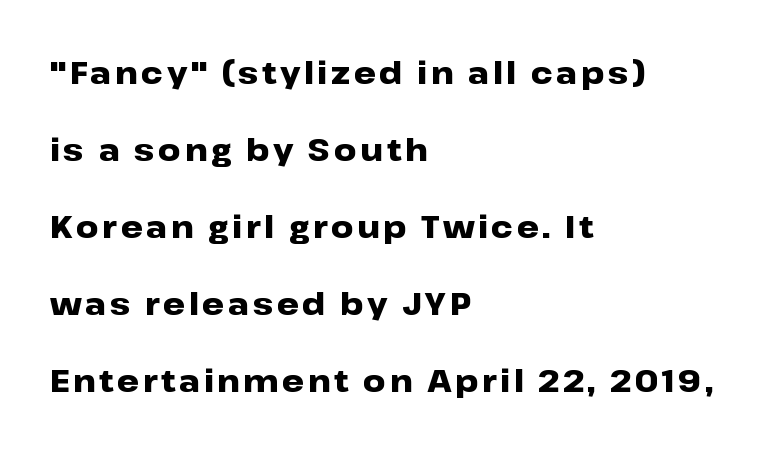
Notice how thick the strokes are: this is what a full bold looks like. Looks like regular typesetting: each glyph gets only the width it needs. It's the straight-up-and-down kind of type. Plain, unruled lines of type. What kind of face is this? One without serifs — a sans. The typesetter chose a ragged-right arrangement here.
